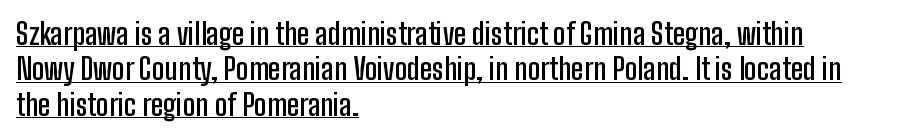
Q: Is the text bold? A: Semi-bold.
Q: Is the text italic (slanted)? A: No, it is upright.
Q: Is the typeface a serif or a sans-serif typeface? A: Sans-serif.
Q: Is the text underlined? A: Yes.
Q: How is the paragraph aligned? A: Left-aligned.
Q: Is the spacing between letters normal or unusually wide? A: Normal.
Q: Width (condensed, normal, or wide)? A: Condensed.
Q: Stroke contrast? A: Low.
Q: x-height? A: Medium.
Q: Monospaced? A: No.
